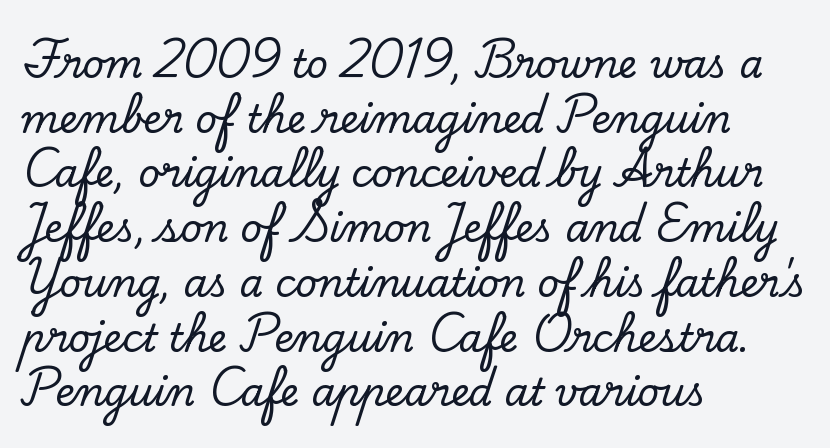
Q: Is the text italic (slanted)? A: Yes.
Q: Is the typeface a serif or a sans-serif typeface? A: Serif.
Q: Is the text underlined? A: No.
Q: How is the paragraph aligned? A: Left-aligned.
Q: Is the spacing between letters normal or unusually wide? A: Normal.
Q: Is the spacing between lines tight, normal or loose? A: Normal.
Q: Width (condensed, normal, or wide)? A: Normal.
Q: Stroke contrast? A: Low.
Q: x-height? A: Small.
Q: Monospaced? A: No.
